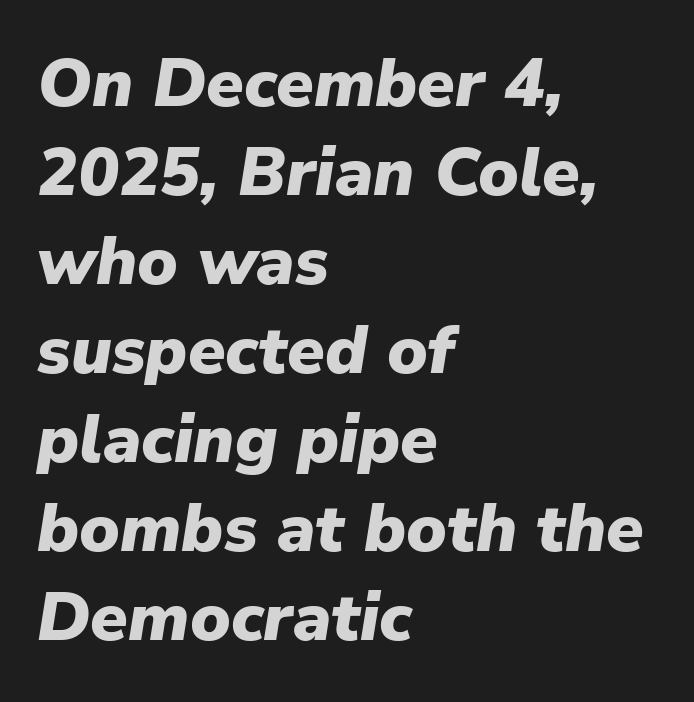
The image shows 68 px heavy type, italic (leaning right); set left-aligned, normal line spacing (1.31x), normal letter spacing, not underlined; low stroke contrast and a medium x-height.
